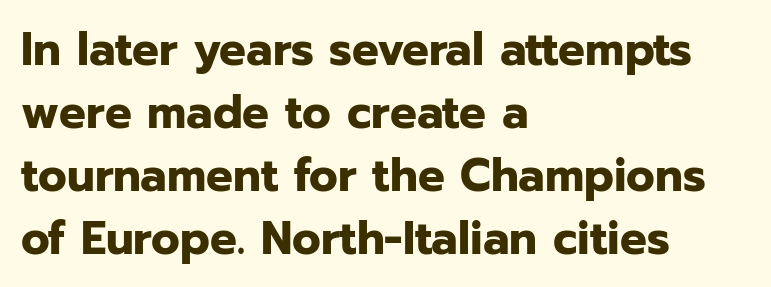
The image shows 47 px bold sans-serif type, upright; set left-aligned, normal line spacing (1.34x), normal letter spacing, not underlined; low stroke contrast and a medium x-height.
